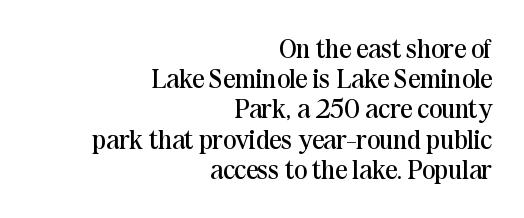
{"italic": "no", "bold": "no", "underline": "no", "align": "right", "line_spacing": "tight", "line_spacing_ratio": 1.12, "letter_spacing": "normal", "letter_spacing_em": 0.0, "glyph_px": 27}
